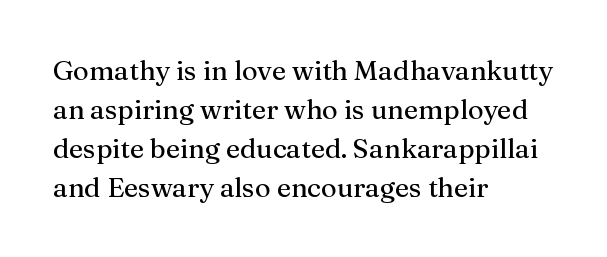
The image shows 27 px text type, upright; set left-aligned, normal line spacing (1.44x), normal letter spacing, not underlined.
